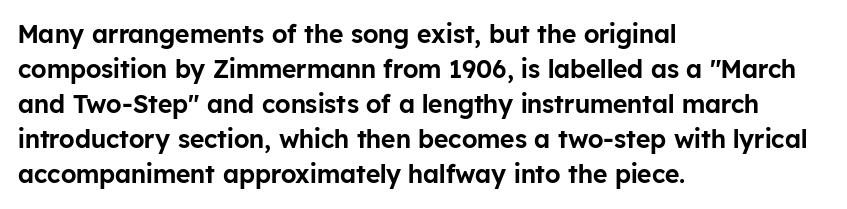
The image shows 25 px text type, upright; set left-aligned, normal line spacing (1.4x), normal letter spacing, not underlined.
